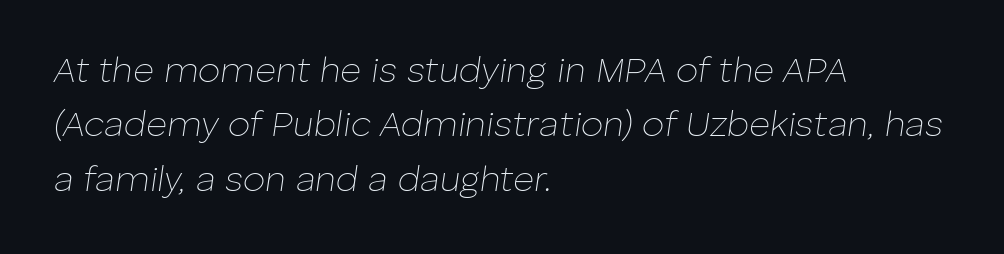
{"italic": "yes", "lean": "right", "slant_degrees": 8, "bold": "no", "weight": "thin", "width": "normal", "stroke_contrast": "low", "x_height": "medium", "monospaced": "no", "underline": "no", "align": "left", "line_spacing": "normal", "line_spacing_ratio": 1.51, "letter_spacing": "normal", "letter_spacing_em": 0.0, "glyph_px": 36}
